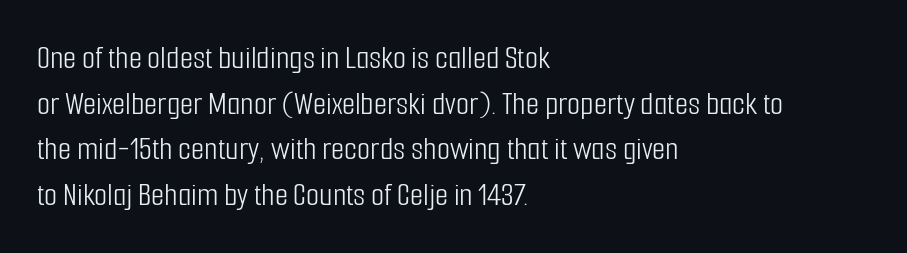
The image shows 34 px light, condensed sans-serif type, upright; set left-aligned, normal line spacing (1.34x), normal letter spacing, not underlined; low stroke contrast and a medium x-height.
